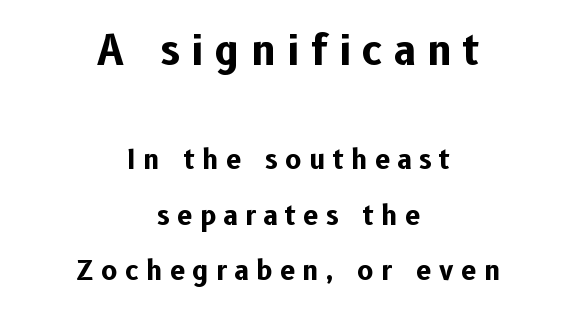
{"serif": "no", "italic": "no", "bold": "yes", "weight": "bold", "width": "normal", "stroke_contrast": "low", "x_height": "medium", "monospaced": "no", "underline": "no", "align": "center", "line_spacing": "loose", "line_spacing_ratio": 2.06, "letter_spacing": "wide", "letter_spacing_em": 0.28, "larger_block": "first", "size_ratio": 1.52, "glyph_px": 41}
